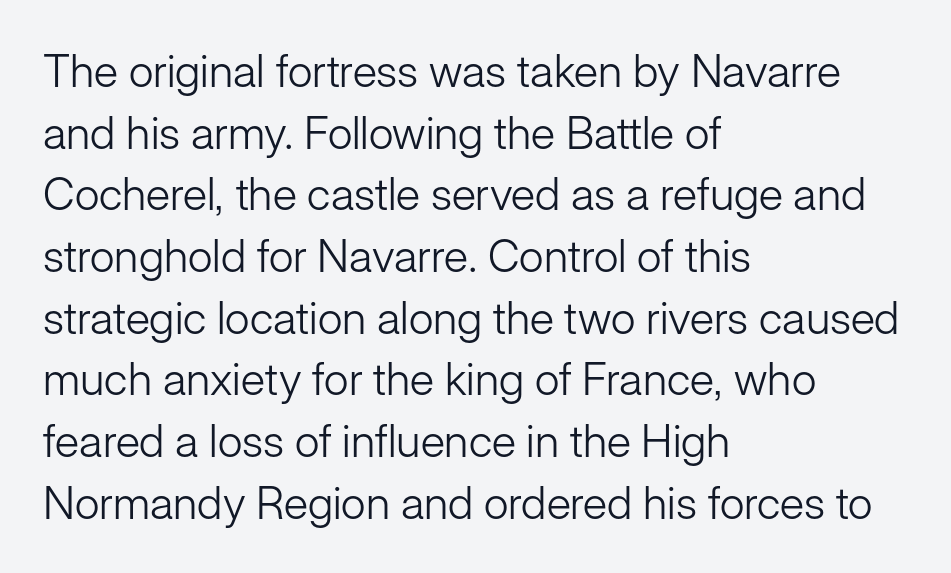
This sample uses plain, unmodified letter spacing. Check under the words: just untouched page. Notice how the stems are strictly vertical — no italics here. Where is the straight margin? On the left. Regular leading. Proportional: the letters do not fall into vertical columns.
